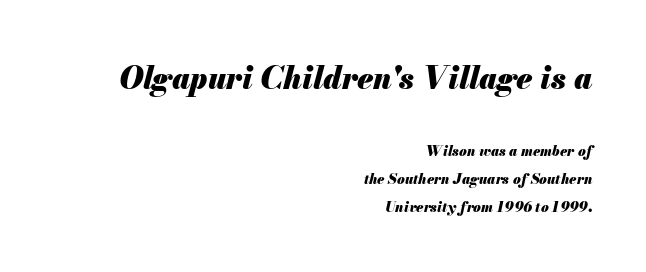
Q: Is the text bold? A: Yes.
Q: Is the text italic (slanted)? A: Yes, it leans right by about 13 degrees.
Q: Is the text underlined? A: No.
Q: How is the paragraph aligned? A: Right-aligned.
Q: Is the spacing between letters normal or unusually wide? A: Normal.
Q: Is the spacing between lines tight, normal or loose? A: Loose.
Q: Which block of text is set in a larger size, the first (top) or the second (bottom)? A: The first (top) one.
Q: Width (condensed, normal, or wide)? A: Normal.
Q: Stroke contrast? A: Medium.
Q: x-height? A: Small.
Q: Monospaced? A: No.
